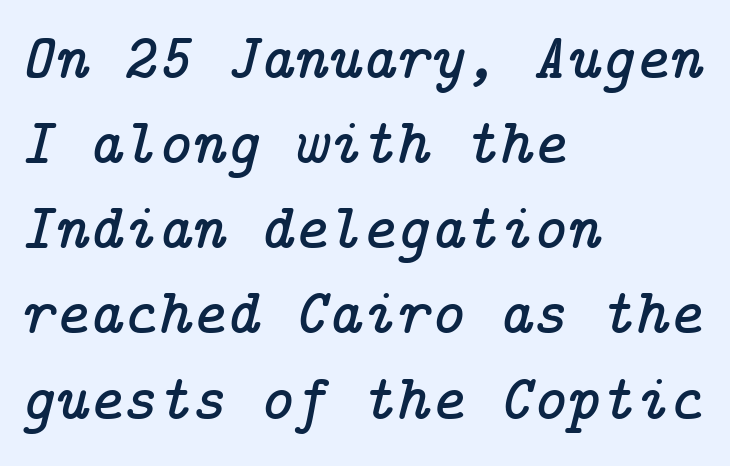
The image shows 65 px serif type, italic (leaning right); set left-aligned, normal line spacing (1.31x), normal letter spacing, not underlined; low stroke contrast and a medium x-height.
